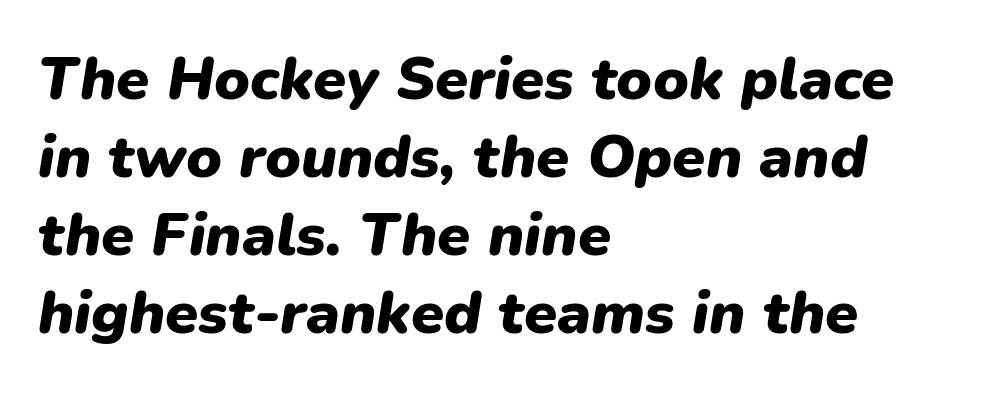
Q: Is the text bold? A: Yes.
Q: Is the text italic (slanted)? A: Yes, it leans right by about 9 degrees.
Q: Is the text underlined? A: No.
Q: How is the paragraph aligned? A: Left-aligned.
Q: Is the spacing between letters normal or unusually wide? A: Normal.
Q: Is the spacing between lines tight, normal or loose? A: Normal.
Q: Width (condensed, normal, or wide)? A: Normal.
Q: Stroke contrast? A: Low.
Q: x-height? A: Medium.
Q: Monospaced? A: No.
